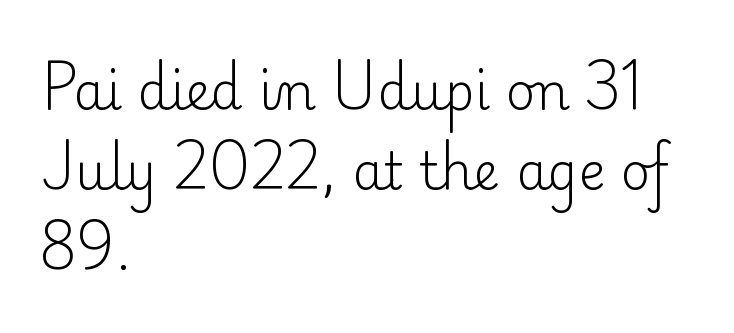
Does the copy run flush right? No — it runs flush left. Words appear dense and cohesive because spacing is normal. Stems and bowls with no extra thickness — not bold.
